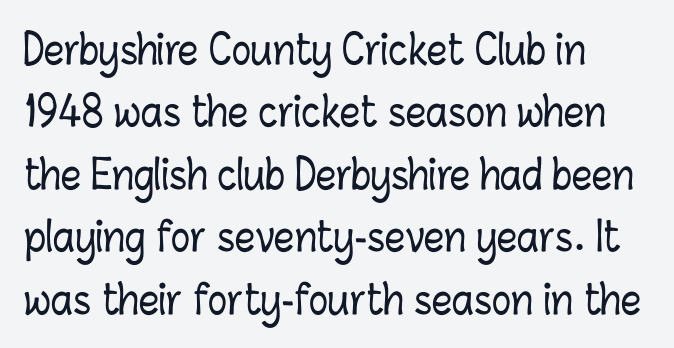
Q: Is the text italic (slanted)? A: No, it is upright.
Q: Is the text underlined? A: No.
Q: How is the paragraph aligned? A: Left-aligned.
Q: Is the spacing between letters normal or unusually wide? A: Normal.
Q: Is the spacing between lines tight, normal or loose? A: Normal.
Q: Width (condensed, normal, or wide)? A: Condensed.
Q: Stroke contrast? A: Low.
Q: x-height? A: Medium.
Q: Monospaced? A: No.
